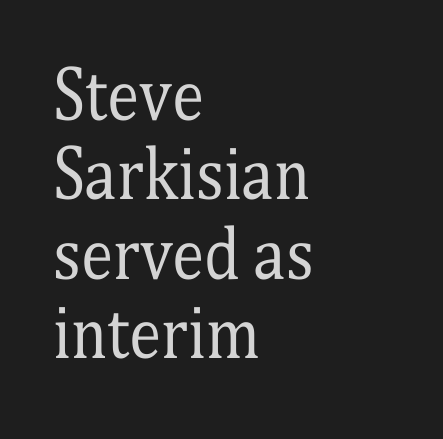
{"serif": "yes", "italic": "no", "bold": "no", "weight": "regular", "width": "condensed", "stroke_contrast": "medium", "x_height": "medium", "monospaced": "no", "underline": "no", "align": "left", "line_spacing_ratio": 1.22, "letter_spacing": "normal", "letter_spacing_em": 0.0, "glyph_px": 65}
